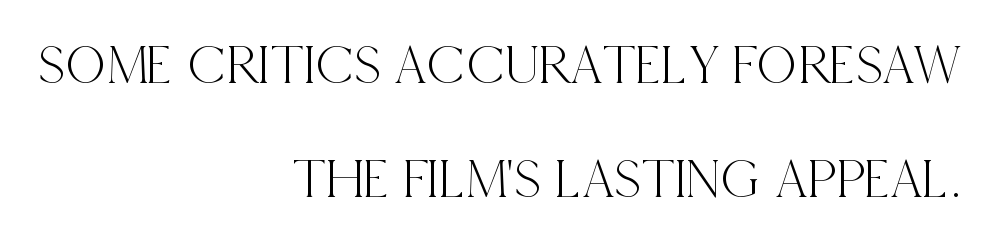
Caption: standard tracking, unaltered. Italic? Not at all — the glyphs are vertical. A serif font was chosen for this passage. Do the characters align in a grid? No, the font is proportional.
